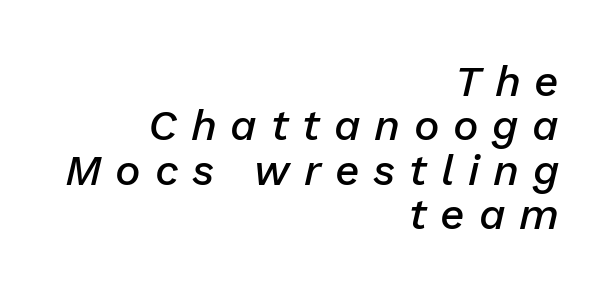
The letters are spread apart with noticeably loose tracking. Looking at the ascenders, they clearly lean. Each row of text sits above clean, open space. You could not count columns in this text — the font is proportionally spaced. The rendering anchors every line to the right-hand side.
